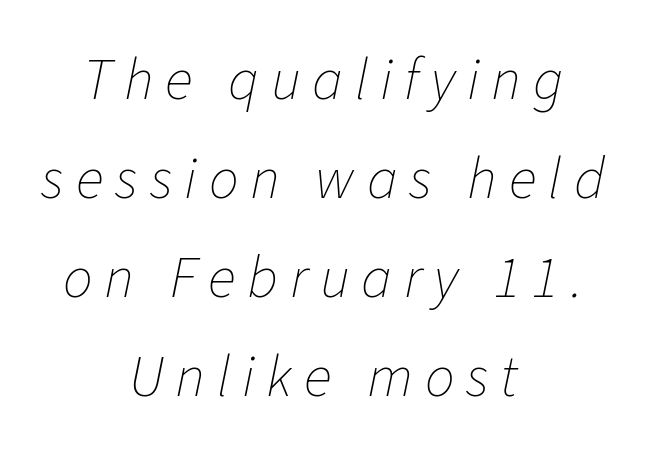
{"italic": "yes", "lean": "right", "slant_degrees": 11, "bold": "no", "weight": "thin", "width": "normal", "stroke_contrast": "low", "x_height": "medium", "monospaced": "no", "underline": "no", "align": "center", "line_spacing": "normal", "line_spacing_ratio": 1.68, "letter_spacing": "wide", "letter_spacing_em": 0.2, "glyph_px": 59}
